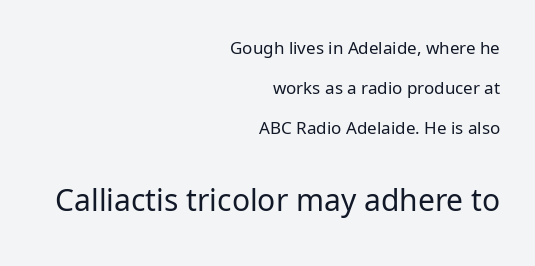
{"serif": "no", "italic": "no", "bold": "no", "weight": "regular", "width": "normal", "stroke_contrast": "low", "x_height": "medium", "monospaced": "no", "underline": "no", "align": "right", "line_spacing": "loose", "line_spacing_ratio": 2.34, "letter_spacing": "normal", "letter_spacing_em": 0.0, "larger_block": "second", "size_ratio": 1.76, "glyph_px": 30}
